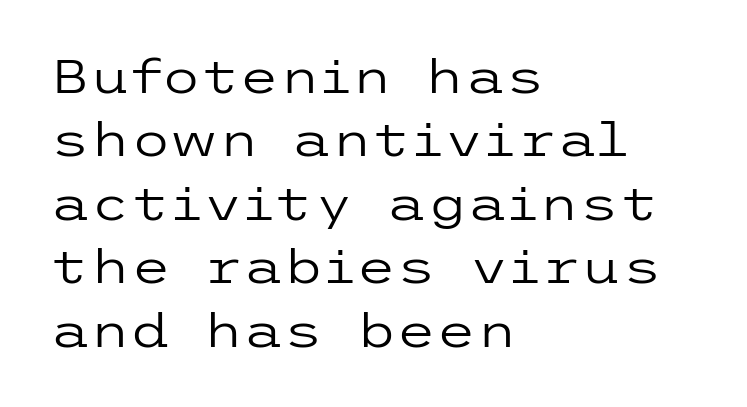
Q: Is the text bold? A: No.
Q: Is the text italic (slanted)? A: No, it is upright.
Q: Is the typeface a serif or a sans-serif typeface? A: Sans-serif.
Q: Is the text underlined? A: No.
Q: How is the paragraph aligned? A: Left-aligned.
Q: Is the spacing between letters normal or unusually wide? A: Normal.
Q: Is the spacing between lines tight, normal or loose? A: Normal.
Q: Width (condensed, normal, or wide)? A: Wide.
Q: Stroke contrast? A: Low.
Q: x-height? A: Medium.
